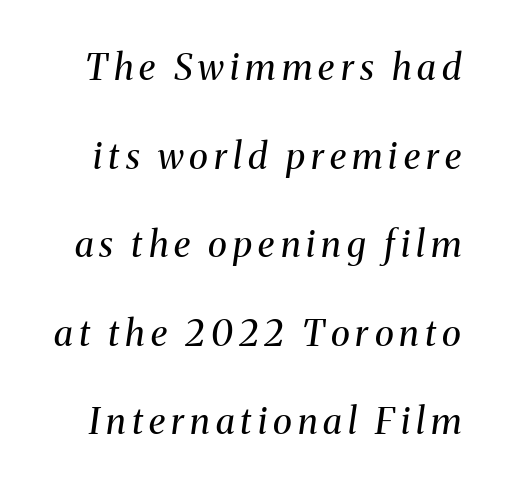
Stroke terminals: seriffed. Clear beneath every line of the passage. Nothing heavy about these letters — not bold at all. These lines were composed using italics. You could not count columns in this text — the font is proportionally spaced.
